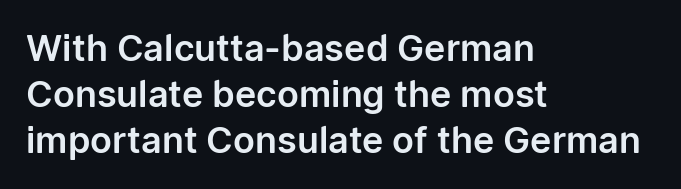
Q: Is the text italic (slanted)? A: No, it is upright.
Q: Is the typeface a serif or a sans-serif typeface? A: Sans-serif.
Q: Is the text underlined? A: No.
Q: How is the paragraph aligned? A: Left-aligned.
Q: Is the spacing between letters normal or unusually wide? A: Normal.
Q: Is the spacing between lines tight, normal or loose? A: Normal.
Q: Width (condensed, normal, or wide)? A: Normal.
Q: Stroke contrast? A: Low.
Q: x-height? A: Medium.
Q: Monospaced? A: No.
